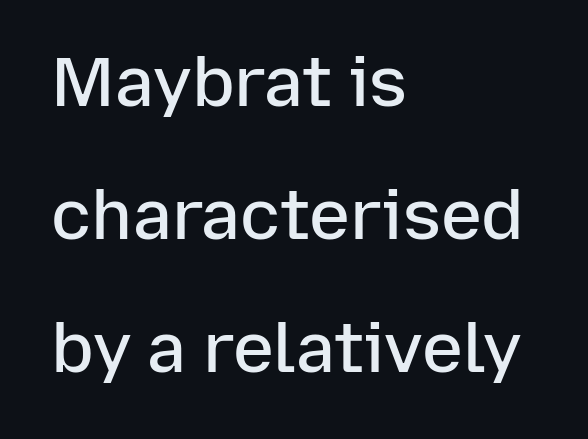
The image shows 69 px semibold sans-serif type, upright; set left-aligned, loose line spacing (1.93x), normal letter spacing, not underlined; low stroke contrast and a medium x-height.
